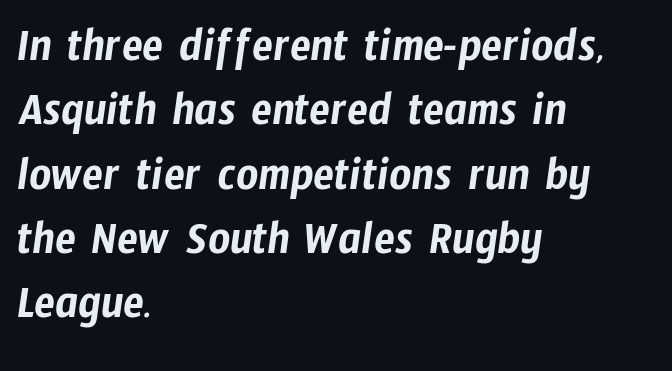
Leading matches the norm, producing a regular column. These lines stack with their left ends in a neat column. A clean baseline with only descenders dipping below it. Unlike a traditional serif, this face leaves its strokes unadorned. This sample has the flowing, uneven cadence of proportional lettering. What stands out about the letter spacing? Nothing — it is the standard amount.
